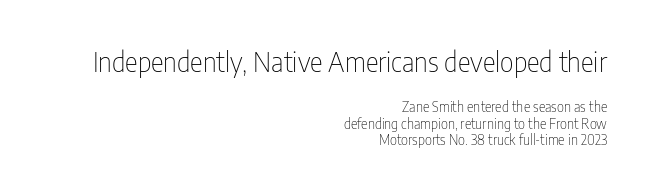
{"italic": "no", "bold": "no", "underline": "no", "align": "right", "line_spacing_ratio": 1.17, "letter_spacing": "normal", "letter_spacing_em": 0.0, "larger_block": "first", "size_ratio": 1.93, "glyph_px": 27}
